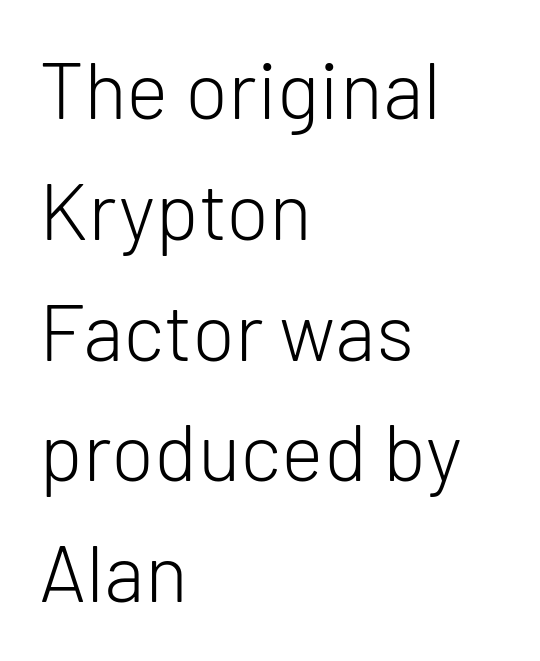
{"serif": "no", "italic": "no", "bold": "no", "weight": "light", "width": "normal", "stroke_contrast": "low", "x_height": "medium", "monospaced": "no", "underline": "no", "align": "left", "line_spacing": "normal", "line_spacing_ratio": 1.51, "letter_spacing": "normal", "letter_spacing_em": 0.0, "glyph_px": 80}
